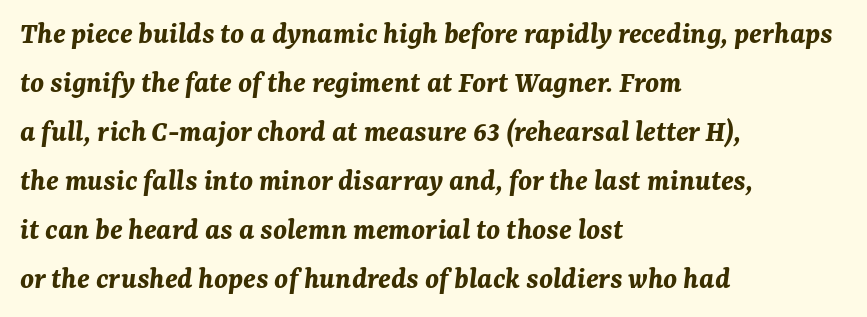
{"italic": "yes", "lean": "right", "slant_degrees": 7, "bold": "yes", "weight": "bold", "width": "normal", "stroke_contrast": "medium", "x_height": "medium", "monospaced": "no", "underline": "no", "align": "left", "line_spacing": "normal", "line_spacing_ratio": 1.58, "letter_spacing": "normal", "letter_spacing_em": 0.0, "glyph_px": 31}
